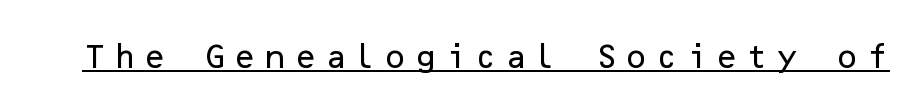
The image shows 27 px text type, upright; set unusually wide letter spacing (+0.25 em), underlined.
